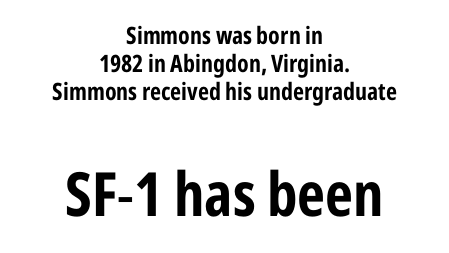
The block sitting lower on the canvas is the one with enlarged characters. The letters sit at their default tracking, neither squeezed nor spread. Italic? Not at all — the glyphs are vertical. A bare baseline throughout the passage. Do the characters align in a grid? No, the font is proportional. The lines in this sample share a center point and differ in where they start and stop.
